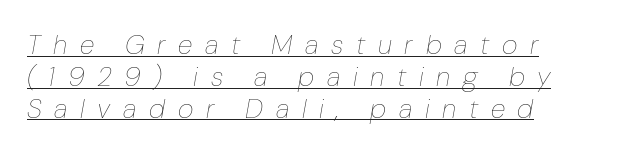
{"italic": "yes", "lean": "right", "slant_degrees": 10, "bold": "no", "underline": "yes", "align": "left", "line_spacing_ratio": 1.18, "letter_spacing": "wide", "letter_spacing_em": 0.47, "glyph_px": 27}
